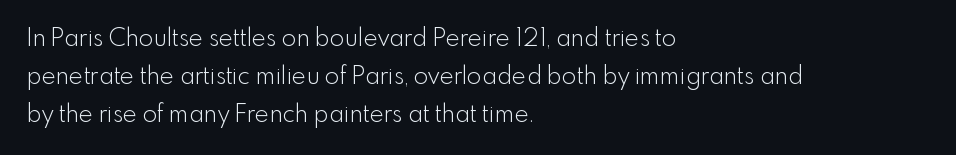
{"italic": "no", "bold": "no", "underline": "no", "align": "left", "line_spacing": "normal", "line_spacing_ratio": 1.58, "letter_spacing": "normal", "letter_spacing_em": 0.0, "glyph_px": 24}
